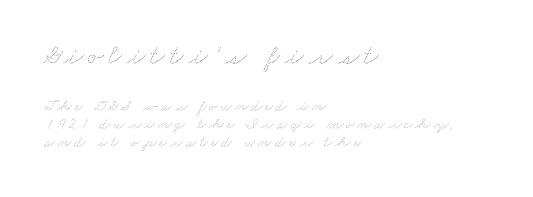
The image shows 28 px thin, wide type; set left-aligned, tight line spacing (1.15x), not underlined; the first (top) block is 1.75x larger; medium stroke contrast and a small x-height.
